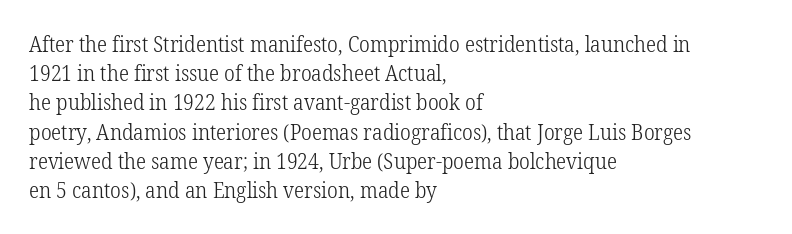
Q: Is the text bold? A: No.
Q: Is the text italic (slanted)? A: No, it is upright.
Q: Is the text underlined? A: No.
Q: How is the paragraph aligned? A: Left-aligned.
Q: Is the spacing between letters normal or unusually wide? A: Normal.
Q: Is the spacing between lines tight, normal or loose? A: Normal.
